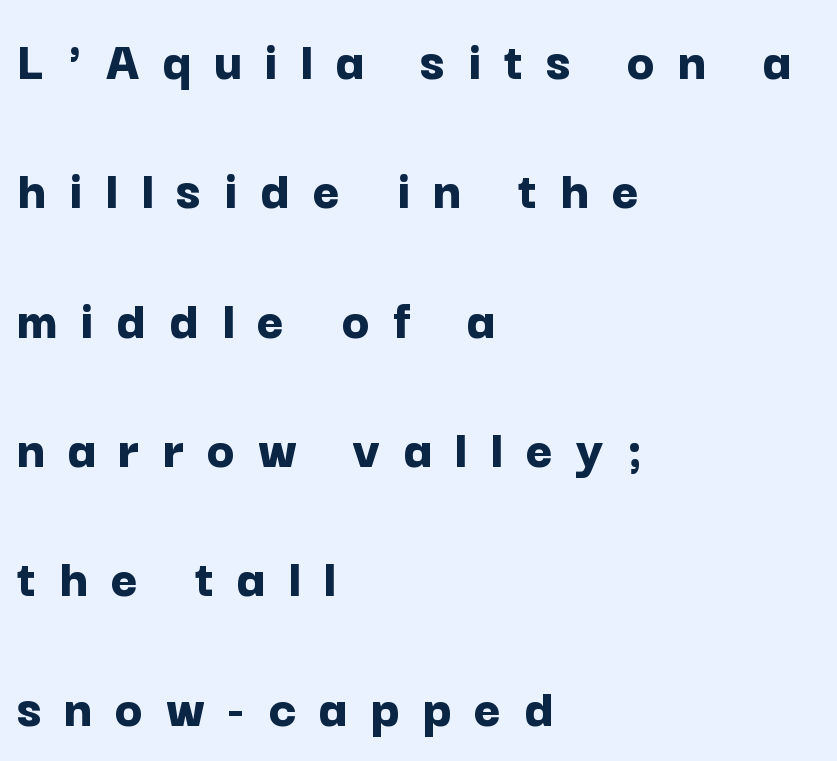
{"serif": "no", "italic": "no", "bold": "yes", "weight": "bold", "width": "normal", "stroke_contrast": "low", "x_height": "medium", "monospaced": "no", "underline": "no", "align": "left", "line_spacing": "loose", "line_spacing_ratio": 2.23, "letter_spacing": "wide", "letter_spacing_em": 0.39, "glyph_px": 58}
